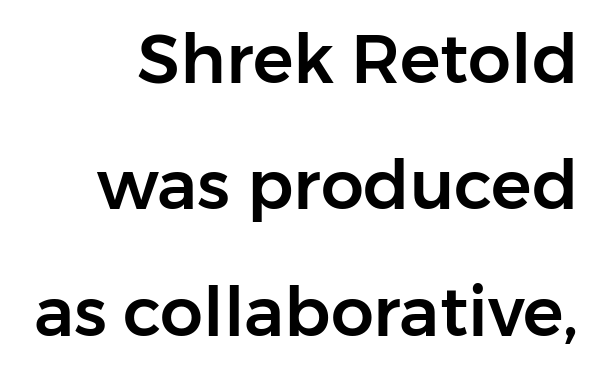
Q: Is the text italic (slanted)? A: No, it is upright.
Q: Is the typeface a serif or a sans-serif typeface? A: Sans-serif.
Q: Is the text underlined? A: No.
Q: Is the spacing between letters normal or unusually wide? A: Normal.
Q: Width (condensed, normal, or wide)? A: Normal.
Q: Stroke contrast? A: Low.
Q: x-height? A: Medium.
Q: Monospaced? A: No.
